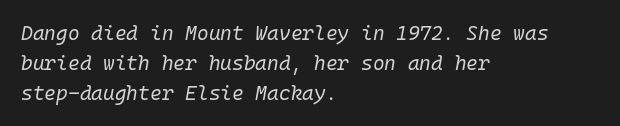
The image shows 20 px text type, italic (leaning right); set left-aligned, normal line spacing (1.5x), normal letter spacing, not underlined.
